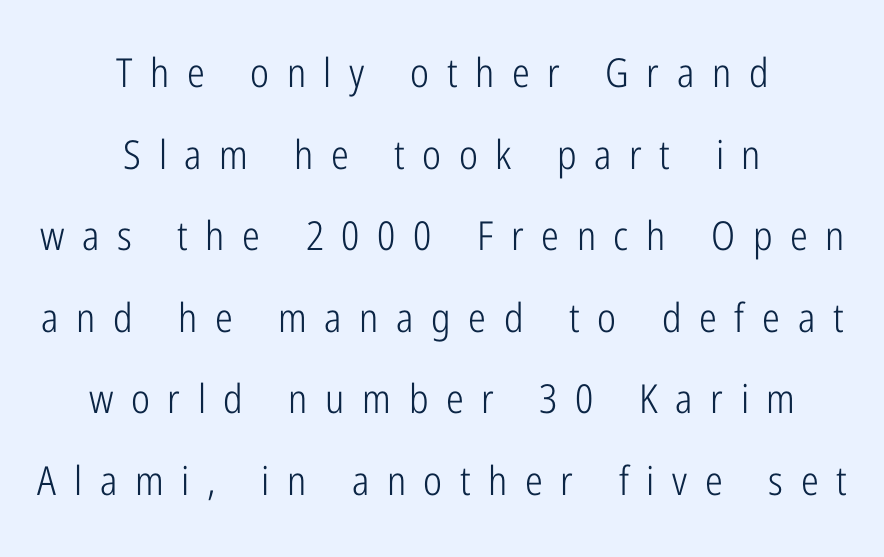
Q: Is the text bold? A: No.
Q: Is the text italic (slanted)? A: No, it is upright.
Q: Is the typeface a serif or a sans-serif typeface? A: Sans-serif.
Q: Is the text underlined? A: No.
Q: How is the paragraph aligned? A: Centered.
Q: Is the spacing between letters normal or unusually wide? A: Unusually wide.
Q: Is the spacing between lines tight, normal or loose? A: Loose.
Q: Width (condensed, normal, or wide)? A: Condensed.
Q: Stroke contrast? A: Low.
Q: x-height? A: Medium.
Q: Monospaced? A: No.
